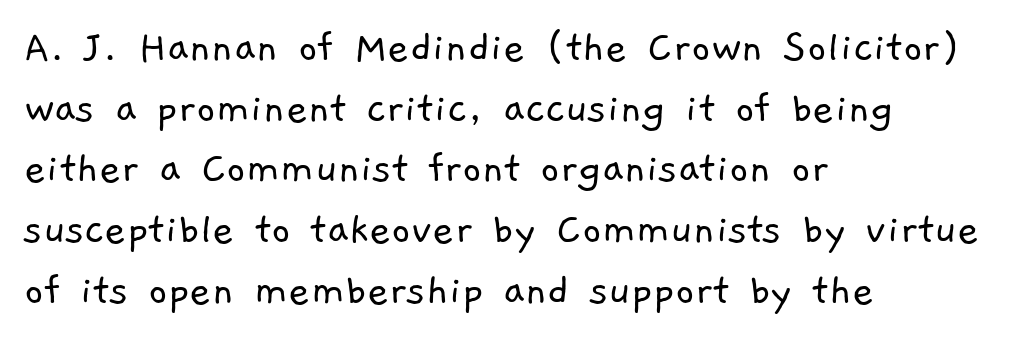
{"serif": "no", "bold": "no", "weight": "light", "width": "normal", "stroke_contrast": "low", "x_height": "medium", "monospaced": "no", "underline": "no", "align": "left", "line_spacing": "normal", "line_spacing_ratio": 1.29, "letter_spacing": "normal", "letter_spacing_em": 0.0, "glyph_px": 47}
